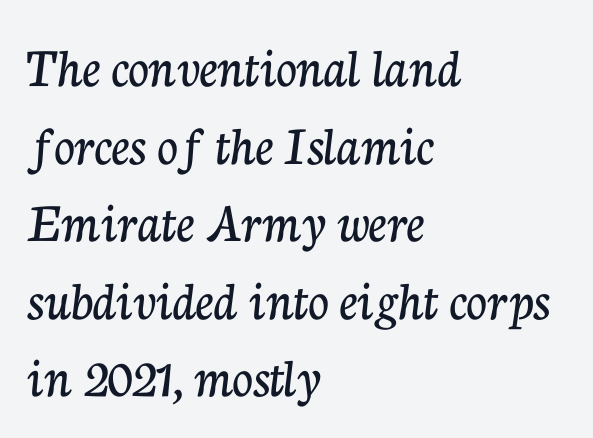
{"serif": "yes", "width": "normal", "stroke_contrast": "low", "x_height": "medium", "monospaced": "no", "underline": "no", "align": "left", "line_spacing": "normal", "line_spacing_ratio": 1.36, "letter_spacing": "normal", "letter_spacing_em": 0.0, "glyph_px": 57}
